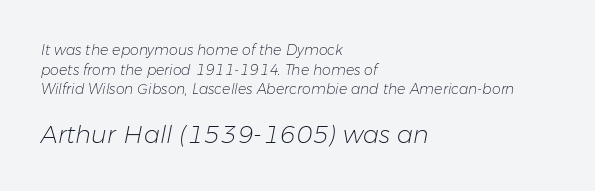
The passage shown stacks its lines at a standard gap. The words here are not underlined. Rendered with sloped, italic letterforms. These lines keep a tight, regular rhythm from letter to letter.
